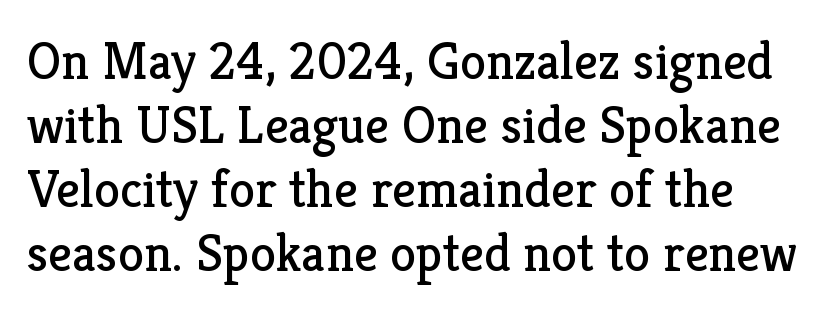
{"serif": "yes", "italic": "no", "bold": "no", "weight": "regular", "width": "normal", "stroke_contrast": "low", "x_height": "medium", "monospaced": "no", "underline": "no", "line_spacing_ratio": 1.21, "letter_spacing": "normal", "letter_spacing_em": 0.0, "glyph_px": 53}
